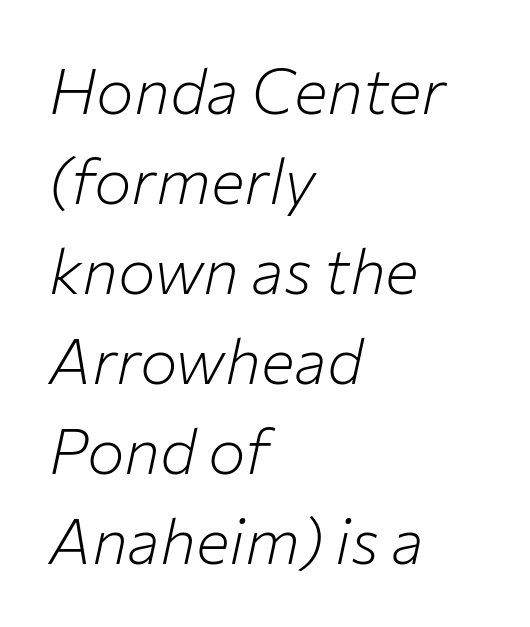
Q: Is the text bold? A: No.
Q: Is the text italic (slanted)? A: Yes, it leans right by about 12 degrees.
Q: Is the text underlined? A: No.
Q: How is the paragraph aligned? A: Left-aligned.
Q: Is the spacing between letters normal or unusually wide? A: Normal.
Q: Is the spacing between lines tight, normal or loose? A: Normal.
Q: Width (condensed, normal, or wide)? A: Normal.
Q: Stroke contrast? A: Low.
Q: x-height? A: Medium.
Q: Monospaced? A: No.
